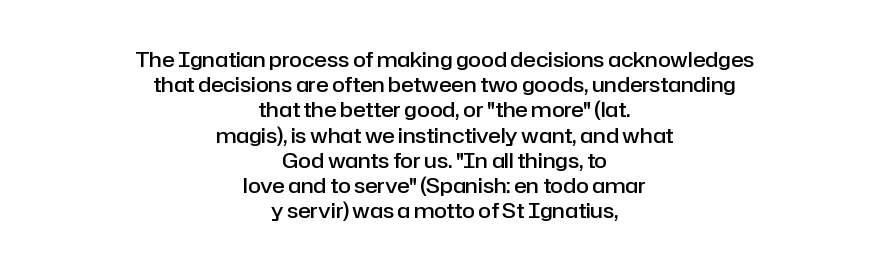
The image shows 21 px text type, upright; set centered, line spacing 1.2x, normal letter spacing, not underlined.
